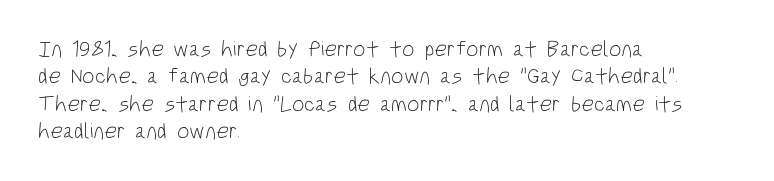
Rendered with straight, roman letterforms. Weight: not bold — regular or lighter. Words appear dense and cohesive because spacing is normal. Horizontal alignment here is leftward, the default for most running prose. A clean baseline with only descenders dipping below it.
